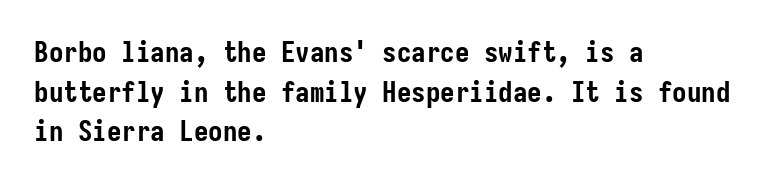
{"serif": "no", "italic": "no", "bold": "yes", "weight": "semibold", "width": "condensed", "stroke_contrast": "low", "x_height": "medium", "underline": "no", "align": "left", "line_spacing": "normal", "line_spacing_ratio": 1.37, "letter_spacing": "normal", "letter_spacing_em": 0.0, "glyph_px": 29}
